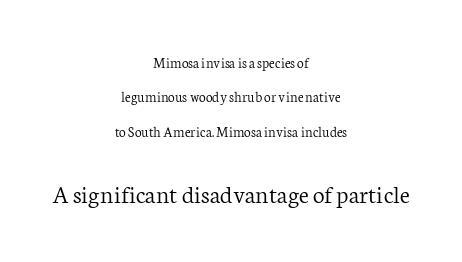
{"italic": "no", "bold": "no", "underline": "no", "align": "center", "line_spacing": "loose", "line_spacing_ratio": 2.29, "letter_spacing": "normal", "letter_spacing_em": 0.0, "larger_block": "second", "size_ratio": 1.73, "glyph_px": 26}
